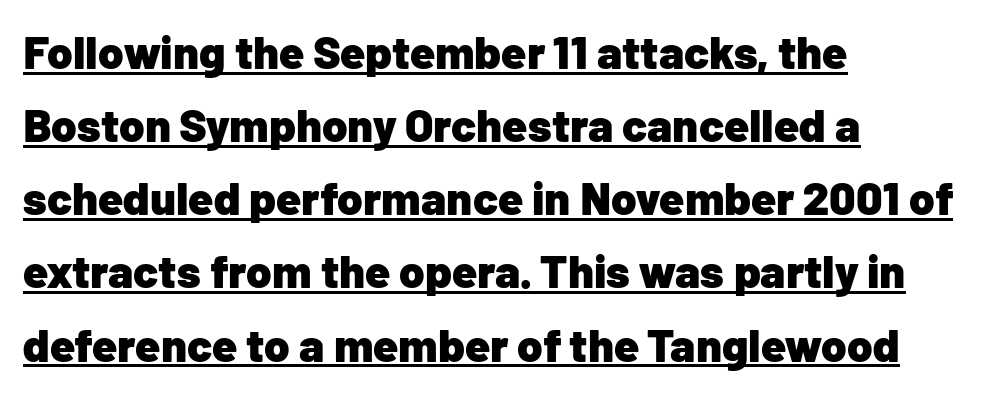
Q: Is the text bold? A: Yes.
Q: Is the text italic (slanted)? A: No, it is upright.
Q: Is the typeface a serif or a sans-serif typeface? A: Sans-serif.
Q: Is the text underlined? A: Yes.
Q: How is the paragraph aligned? A: Left-aligned.
Q: Is the spacing between letters normal or unusually wide? A: Normal.
Q: Is the spacing between lines tight, normal or loose? A: Normal.
Q: Width (condensed, normal, or wide)? A: Normal.
Q: Stroke contrast? A: Low.
Q: x-height? A: Medium.
Q: Monospaced? A: No.
